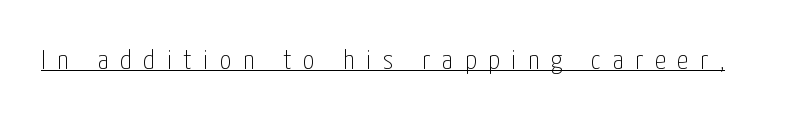
Is the letter spacing exaggerated? Yes — the characters are pushed far apart. A typesetter would call this proportional, since set widths differ per character. The characters are drawn with everyday or finer stroke widths. This rendering features underlined lettering. Rendered with straight, roman letterforms. Note: no serifs on the glyphs.
